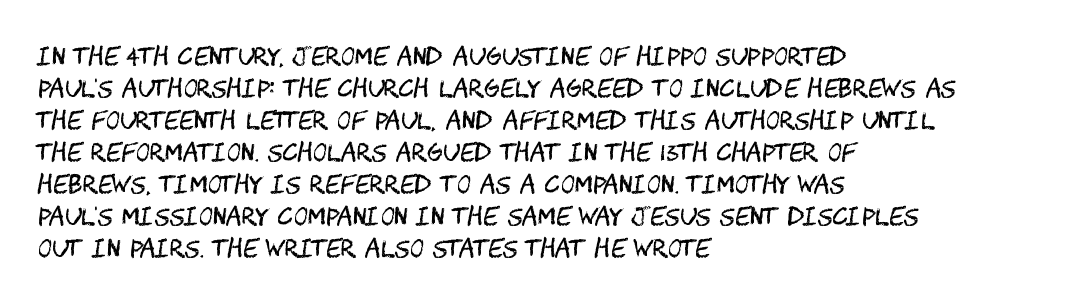
A bare baseline throughout the passage. Does the lettering tilt? It doesn't — this is upright. Leftover space on each line is placed entirely after the last word. Regarding leading, the lines here are spaced in the standard way. Inter-character spacing is left at the font's built-in metrics. Compared with a typical body face, this is equally light or lighter still.
